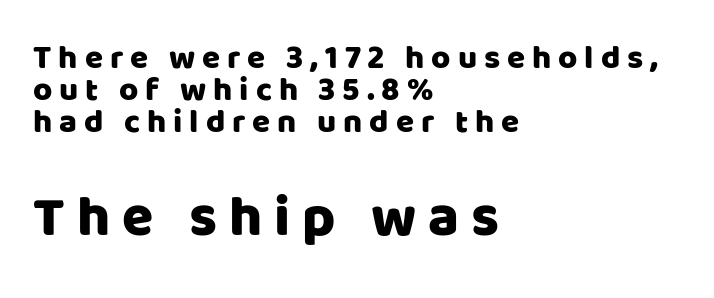
The image shows 57 px sans-serif type, upright; set left-aligned, tight line spacing (0.97x), unusually wide letter spacing (+0.21 em), not underlined; the second (bottom) block is 1.73x larger; low stroke contrast and a large x-height.
